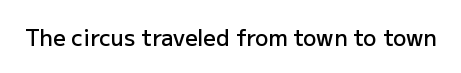
The image shows 22 px text type, upright; set normal letter spacing, not underlined.
